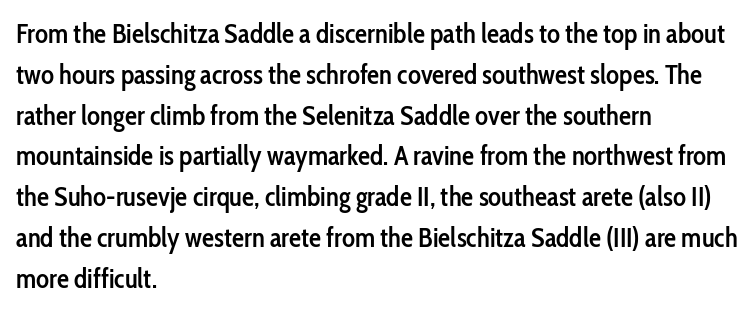
Compared with a centered layout, this one pins lines to the left instead. Compared with typical paragraphs, the rows here are spaced about the same. You can tell it's not italic because the verticals are truly vertical. Bare-footed words on every line. A fair bit of extra ink — the face is semibold, not bold.
